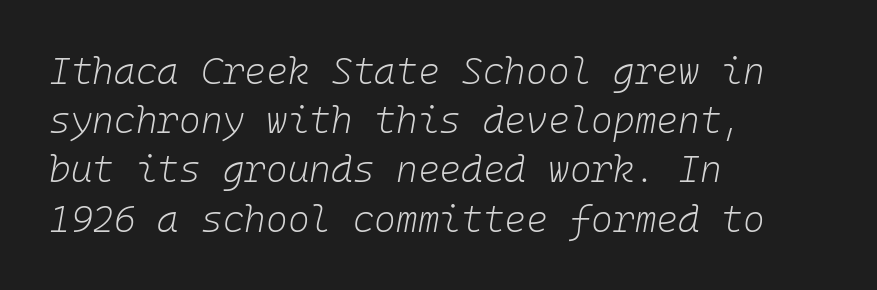
Q: Is the text bold? A: No.
Q: Is the text italic (slanted)? A: Yes, it leans right by about 10 degrees.
Q: Is the text underlined? A: No.
Q: How is the paragraph aligned? A: Left-aligned.
Q: Is the spacing between letters normal or unusually wide? A: Normal.
Q: Is the spacing between lines tight, normal or loose? A: Normal.
Q: Width (condensed, normal, or wide)? A: Normal.
Q: Stroke contrast? A: Low.
Q: x-height? A: Medium.
Q: Monospaced? A: Yes.
